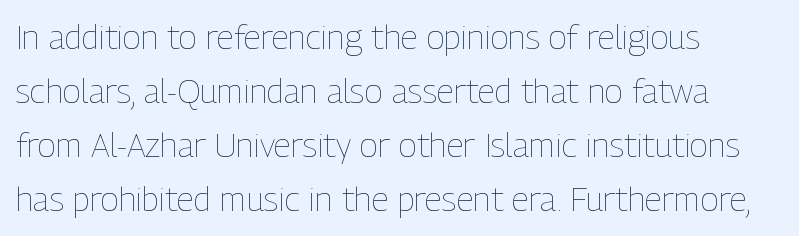
Q: Is the text bold? A: No.
Q: Is the text italic (slanted)? A: No, it is upright.
Q: Is the text underlined? A: No.
Q: How is the paragraph aligned? A: Left-aligned.
Q: Is the spacing between letters normal or unusually wide? A: Normal.
Q: Is the spacing between lines tight, normal or loose? A: Normal.
Q: Width (condensed, normal, or wide)? A: Condensed.
Q: Stroke contrast? A: Low.
Q: x-height? A: Medium.
Q: Monospaced? A: No.
